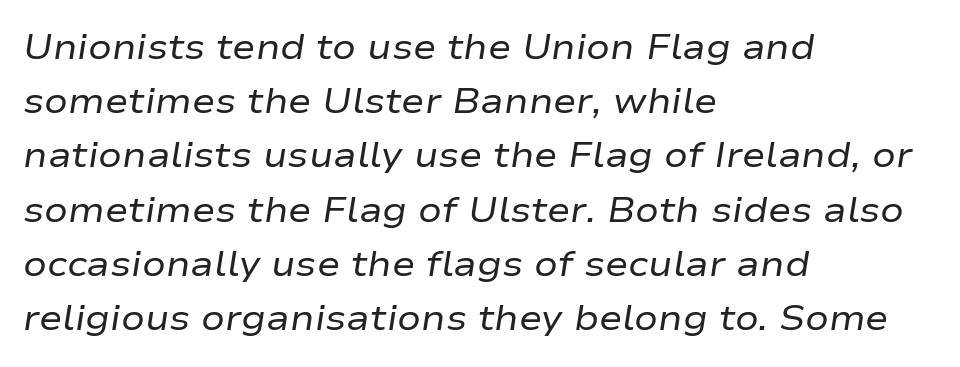
The image shows 35 px regular-weight, wide type, italic (leaning right); set left-aligned, normal line spacing (1.55x), normal letter spacing, not underlined; low stroke contrast and a medium x-height.
